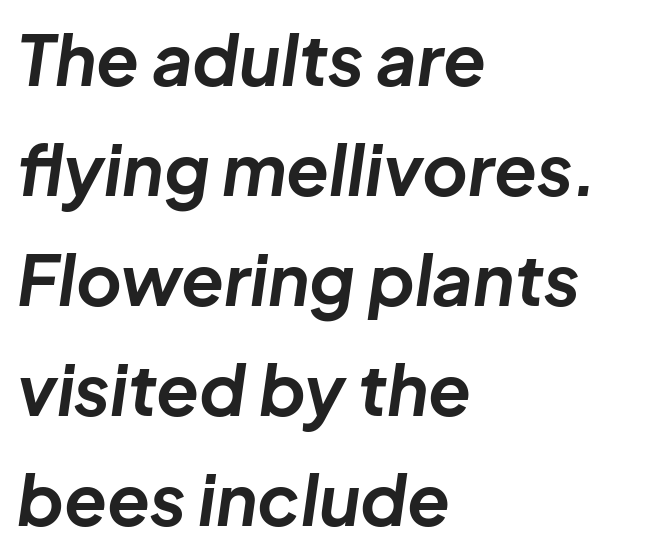
{"italic": "yes", "lean": "right", "slant_degrees": 8, "bold": "yes", "weight": "bold", "width": "normal", "stroke_contrast": "low", "x_height": "medium", "monospaced": "no", "underline": "no", "align": "left", "line_spacing": "normal", "line_spacing_ratio": 1.57, "letter_spacing": "normal", "letter_spacing_em": 0.0, "glyph_px": 70}
